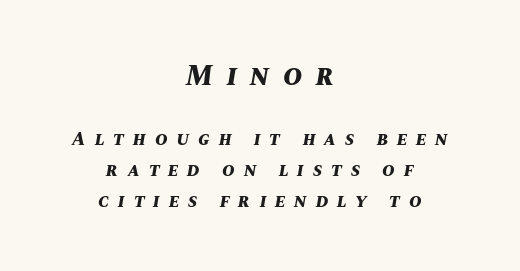
{"italic": "yes", "lean": "right", "slant_degrees": 10, "bold": "yes", "weight": "bold", "width": "normal", "stroke_contrast": "medium", "x_height": "large", "monospaced": "no", "underline": "no", "align": "center", "line_spacing": "normal", "line_spacing_ratio": 1.63, "letter_spacing": "wide", "letter_spacing_em": 0.47, "larger_block": "first", "size_ratio": 1.53, "glyph_px": 29}
